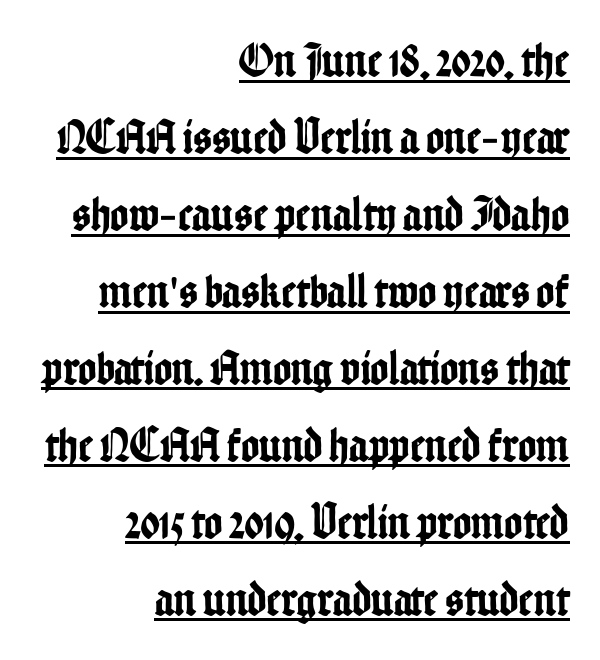
Q: Is the text italic (slanted)? A: No, it is upright.
Q: Is the typeface a serif or a sans-serif typeface? A: Sans-serif.
Q: Is the text underlined? A: Yes.
Q: How is the paragraph aligned? A: Right-aligned.
Q: Is the spacing between letters normal or unusually wide? A: Normal.
Q: Is the spacing between lines tight, normal or loose? A: Normal.
Q: Width (condensed, normal, or wide)? A: Condensed.
Q: Stroke contrast? A: Low.
Q: x-height? A: Medium.
Q: Monospaced? A: No.
